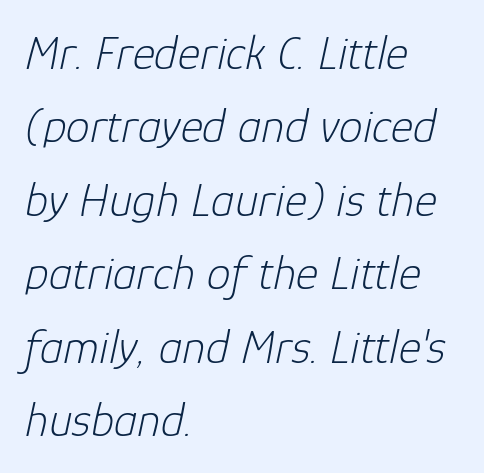
{"italic": "yes", "lean": "right", "slant_degrees": 12, "bold": "no", "weight": "light", "width": "normal", "stroke_contrast": "low", "x_height": "medium", "monospaced": "no", "underline": "no", "align": "left", "line_spacing": "normal", "line_spacing_ratio": 1.53, "letter_spacing": "normal", "letter_spacing_em": 0.0, "glyph_px": 48}
